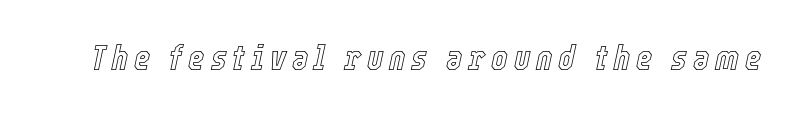
Q: Is the text italic (slanted)? A: Yes, it leans right by about 12 degrees.
Q: Is the text underlined? A: No.
Q: Width (condensed, normal, or wide)? A: Condensed.
Q: x-height? A: Medium.
Q: Monospaced? A: No.
